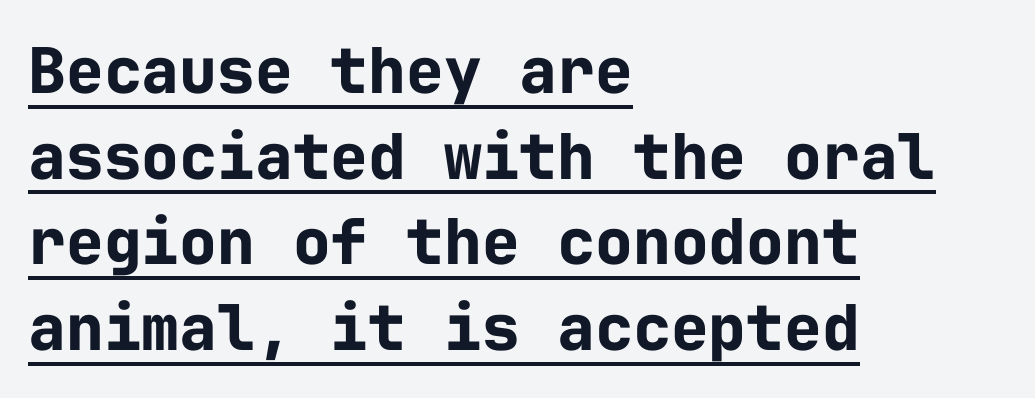
The image shows 63 px bold sans-serif type, upright, monospaced; set left-aligned, normal line spacing (1.36x), normal letter spacing, underlined; low stroke contrast and a medium x-height.
